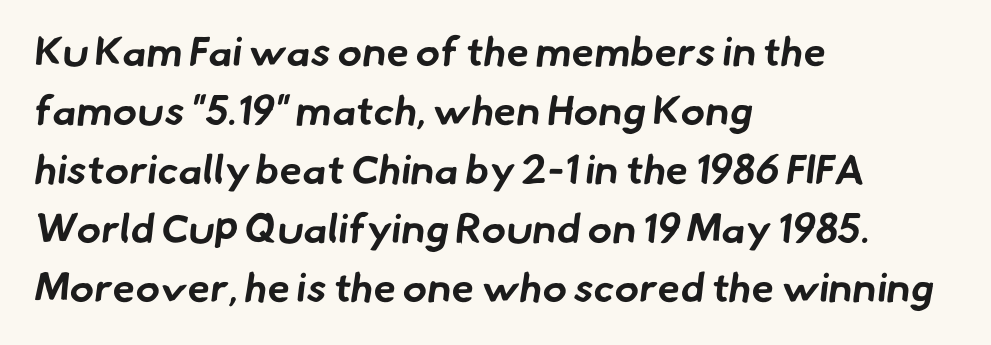
Q: Is the text bold? A: Yes.
Q: Is the typeface a serif or a sans-serif typeface? A: Sans-serif.
Q: Is the text underlined? A: No.
Q: How is the paragraph aligned? A: Left-aligned.
Q: Is the spacing between letters normal or unusually wide? A: Normal.
Q: Is the spacing between lines tight, normal or loose? A: Normal.
Q: Width (condensed, normal, or wide)? A: Normal.
Q: Stroke contrast? A: Low.
Q: x-height? A: Small.
Q: Monospaced? A: No.
